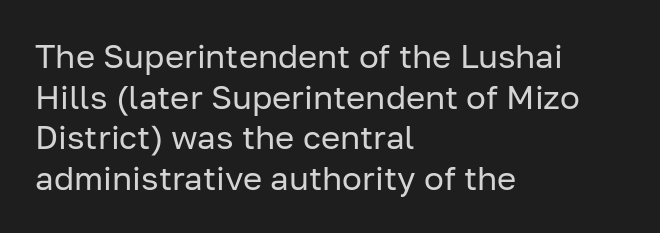
Q: Is the text bold? A: No.
Q: Is the text italic (slanted)? A: No, it is upright.
Q: Is the typeface a serif or a sans-serif typeface? A: Sans-serif.
Q: Is the text underlined? A: No.
Q: How is the paragraph aligned? A: Left-aligned.
Q: Is the spacing between letters normal or unusually wide? A: Normal.
Q: Width (condensed, normal, or wide)? A: Normal.
Q: Stroke contrast? A: Low.
Q: x-height? A: Medium.
Q: Monospaced? A: No.
